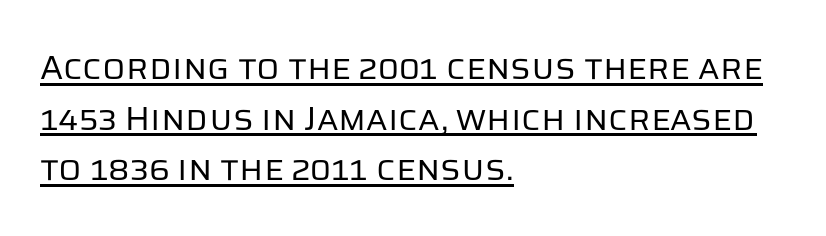
{"serif": "no", "italic": "no", "bold": "no", "weight": "regular", "width": "normal", "stroke_contrast": "low", "x_height": "large", "monospaced": "no", "underline": "yes", "align": "left", "line_spacing": "normal", "line_spacing_ratio": 1.49, "letter_spacing": "normal", "letter_spacing_em": 0.0, "glyph_px": 34}
